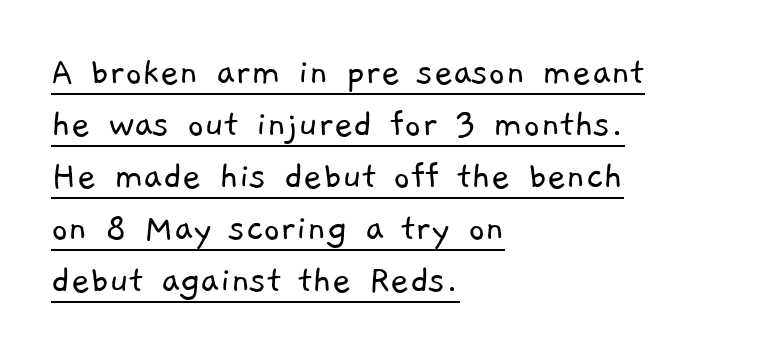
Q: Is the text bold? A: No.
Q: Is the typeface a serif or a sans-serif typeface? A: Sans-serif.
Q: Is the text underlined? A: Yes.
Q: How is the paragraph aligned? A: Left-aligned.
Q: Is the spacing between letters normal or unusually wide? A: Normal.
Q: Is the spacing between lines tight, normal or loose? A: Normal.
Q: Width (condensed, normal, or wide)? A: Normal.
Q: Stroke contrast? A: Low.
Q: x-height? A: Medium.
Q: Monospaced? A: No.
